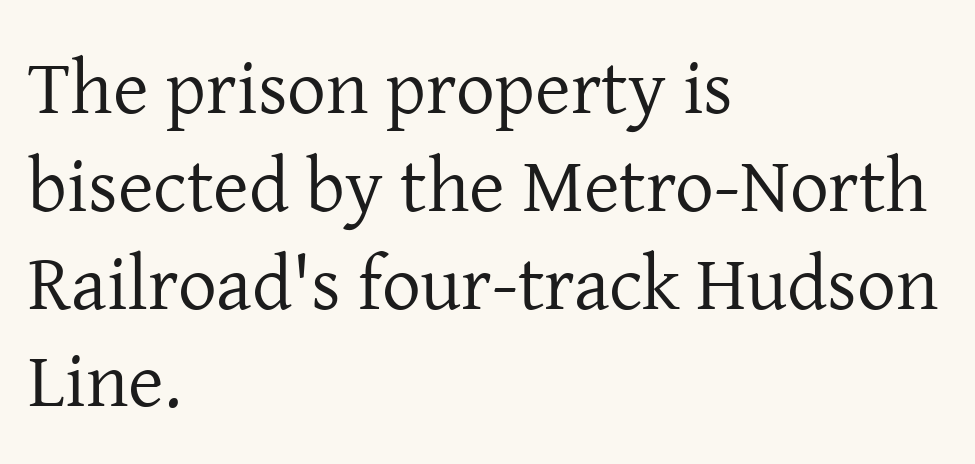
Q: Is the text bold? A: No.
Q: Is the text italic (slanted)? A: No, it is upright.
Q: Is the typeface a serif or a sans-serif typeface? A: Serif.
Q: Is the text underlined? A: No.
Q: How is the paragraph aligned? A: Left-aligned.
Q: Is the spacing between letters normal or unusually wide? A: Normal.
Q: Is the spacing between lines tight, normal or loose? A: Normal.
Q: Width (condensed, normal, or wide)? A: Normal.
Q: Stroke contrast? A: Low.
Q: x-height? A: Medium.
Q: Monospaced? A: No.
